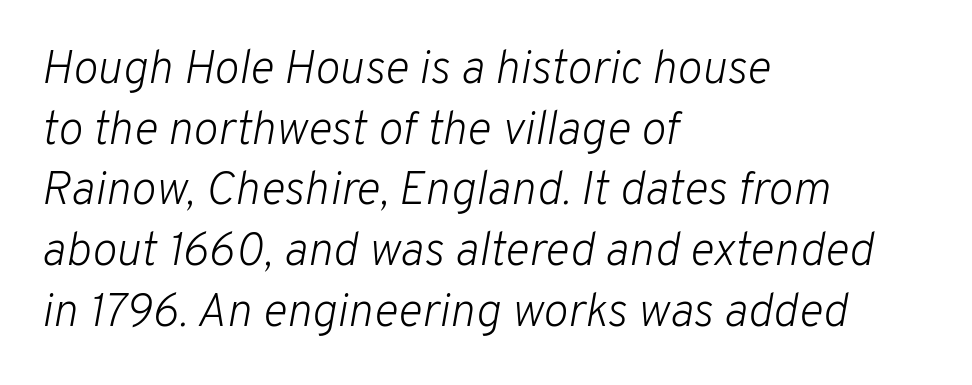
Q: Is the text bold? A: No.
Q: Is the text italic (slanted)? A: Yes, it leans right by about 10 degrees.
Q: Is the text underlined? A: No.
Q: How is the paragraph aligned? A: Left-aligned.
Q: Is the spacing between letters normal or unusually wide? A: Normal.
Q: Is the spacing between lines tight, normal or loose? A: Normal.
Q: Width (condensed, normal, or wide)? A: Normal.
Q: Stroke contrast? A: Low.
Q: x-height? A: Medium.
Q: Monospaced? A: No.
